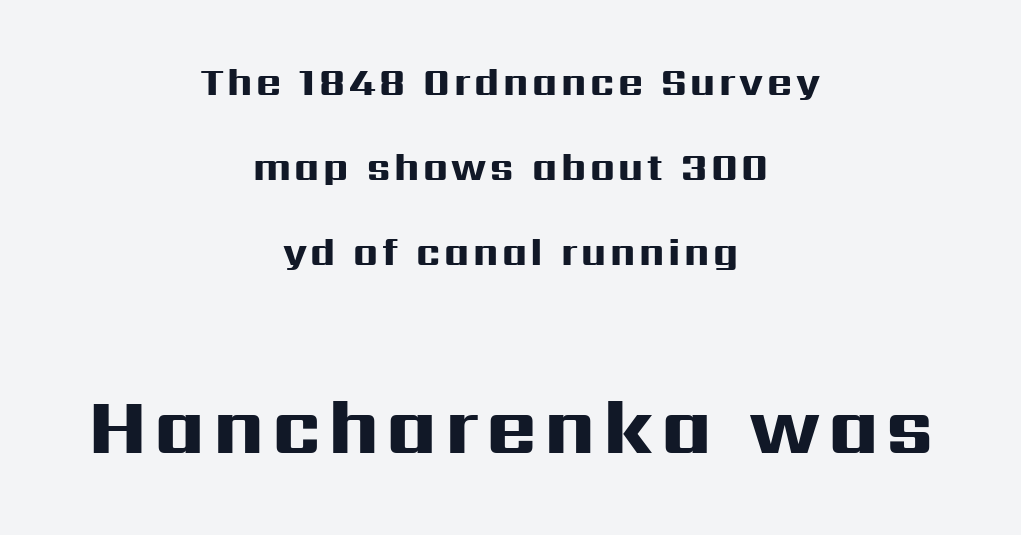
The image shows 77 px heavy, wide sans-serif type, upright; set centered, loose line spacing (2.24x), not underlined; the second (bottom) block is 2.03x larger; high stroke contrast and a medium x-height.
